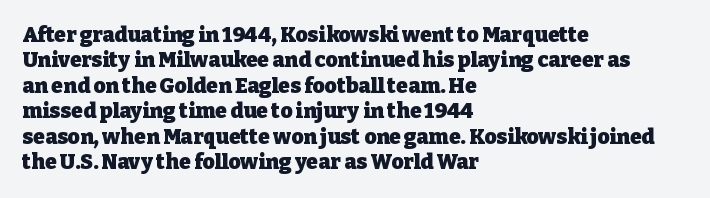
Q: Is the text bold? A: Yes.
Q: Is the text italic (slanted)? A: No, it is upright.
Q: Is the text underlined? A: No.
Q: How is the paragraph aligned? A: Left-aligned.
Q: Is the spacing between letters normal or unusually wide? A: Normal.
